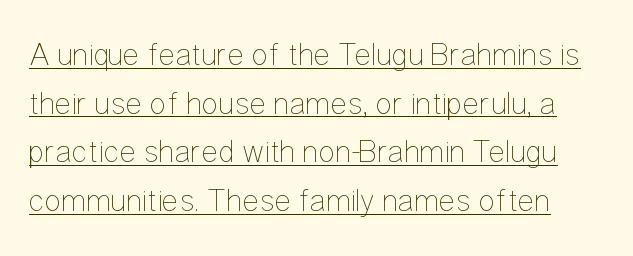
The image shows 32 px thin, condensed type, upright; set normal line spacing (1.52x), normal letter spacing, underlined; low stroke contrast and a medium x-height.
